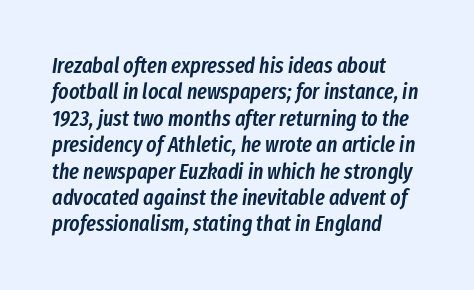
{"italic": "yes", "lean": "right", "slant_degrees": 8, "bold": "semi", "underline": "no", "align": "left", "line_spacing_ratio": 1.2, "letter_spacing": "normal", "letter_spacing_em": 0.0, "glyph_px": 22}
